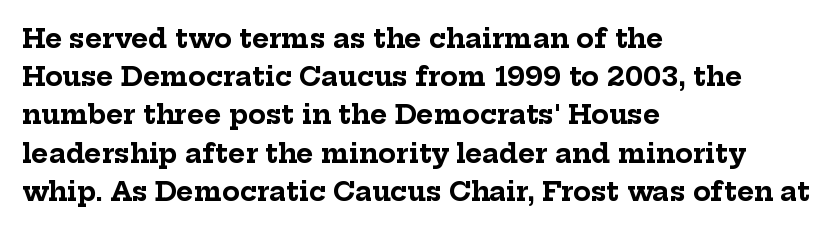
One glance says typical: line gaps are just what's usual. Students, note that the glyphs here touch the page at normal intervals. When letters stand straight like this, we call the style roman or upright. The string is rendered with underlining switched off. Casual observation: everything's shoved over to the left.
